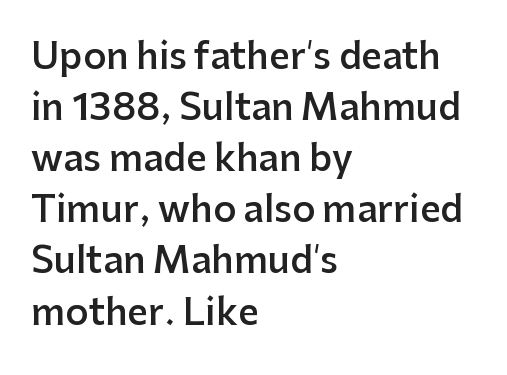
Look at the bottom of the vertical strokes: they stop flat, with no serifs. Look at the tracking — it's just the regular setting, nothing added. The specimen omits any rule beneath the text block's lines. This sample keeps an unexceptional amount of space between lines. The type sits square on the baseline with zero lean. The passage shown is typed in a proportional face where columns would drift.
